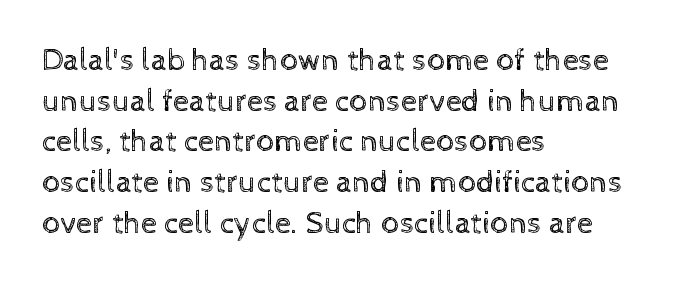
Q: Is the text bold? A: No.
Q: Is the text italic (slanted)? A: No, it is upright.
Q: Is the text underlined? A: No.
Q: How is the paragraph aligned? A: Left-aligned.
Q: Is the spacing between letters normal or unusually wide? A: Normal.
Q: Is the spacing between lines tight, normal or loose? A: Normal.
Q: Width (condensed, normal, or wide)? A: Normal.
Q: x-height? A: Medium.
Q: Monospaced? A: No.
